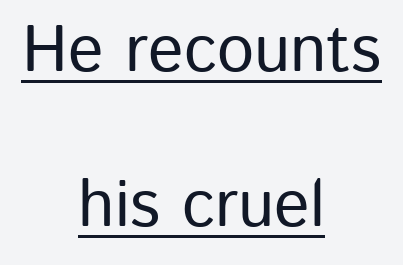
The image shows 66 px sans-serif type, upright; set centered, loose line spacing (2.35x), normal letter spacing, underlined; low stroke contrast and a medium x-height.
